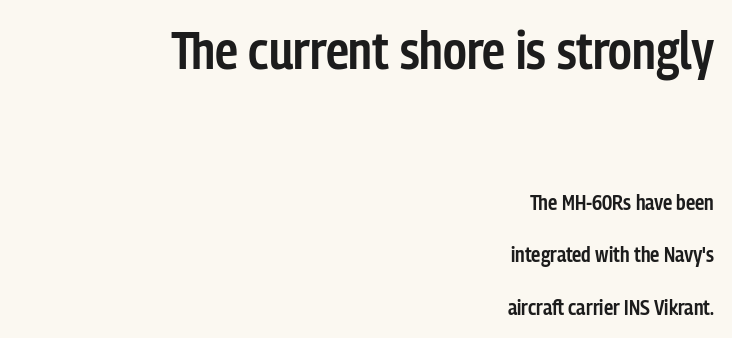
Q: Is the text bold? A: Semi-bold.
Q: Is the text italic (slanted)? A: No, it is upright.
Q: Is the typeface a serif or a sans-serif typeface? A: Sans-serif.
Q: Is the text underlined? A: No.
Q: How is the paragraph aligned? A: Right-aligned.
Q: Is the spacing between letters normal or unusually wide? A: Normal.
Q: Is the spacing between lines tight, normal or loose? A: Loose.
Q: Which block of text is set in a larger size, the first (top) or the second (bottom)? A: The first (top) one.
Q: Width (condensed, normal, or wide)? A: Condensed.
Q: Stroke contrast? A: Low.
Q: x-height? A: Medium.
Q: Monospaced? A: No.
